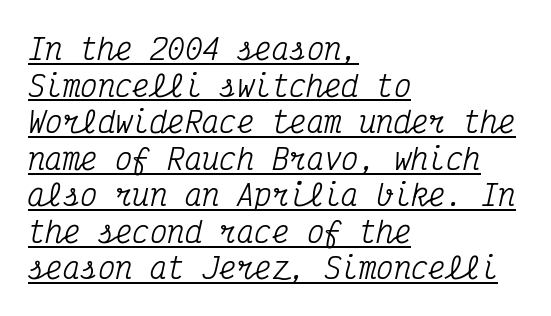
Q: Is the text italic (slanted)? A: Yes, it leans right by about 12 degrees.
Q: Is the typeface a serif or a sans-serif typeface? A: Serif.
Q: Is the text underlined? A: Yes.
Q: How is the paragraph aligned? A: Left-aligned.
Q: Is the spacing between letters normal or unusually wide? A: Normal.
Q: Is the spacing between lines tight, normal or loose? A: Normal.
Q: Width (condensed, normal, or wide)? A: Condensed.
Q: Stroke contrast? A: Medium.
Q: x-height? A: Medium.
Q: Monospaced? A: Yes.
